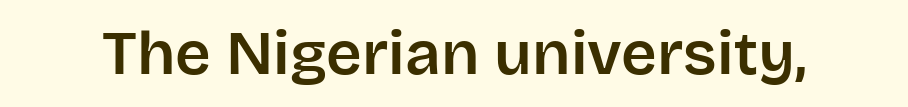
Characters remain perfectly vertical along every line. Character widths vary here, with narrow letters taking less room than wide ones. To sum up the face: it is a sans, with no serifs. Check under the words: just untouched page.
